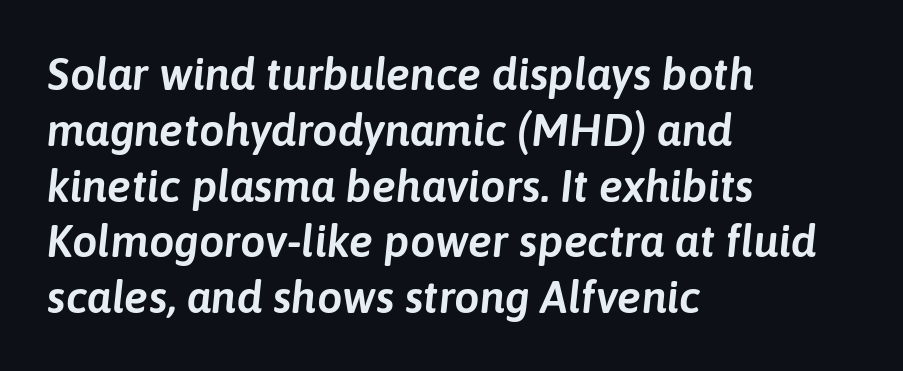
Q: Is the text italic (slanted)? A: Yes, it leans right by about 6 degrees.
Q: Is the text underlined? A: No.
Q: How is the paragraph aligned? A: Left-aligned.
Q: Is the spacing between letters normal or unusually wide? A: Normal.
Q: Width (condensed, normal, or wide)? A: Normal.
Q: Stroke contrast? A: Low.
Q: x-height? A: Medium.
Q: Monospaced? A: No.
